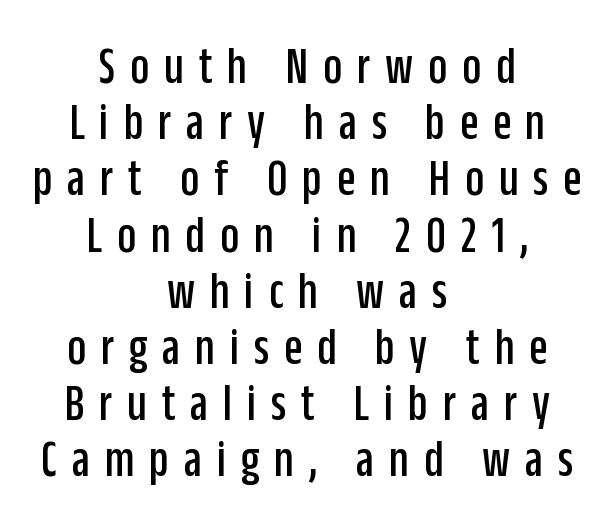
The image shows 53 px condensed sans-serif type, upright; set centered, tight line spacing (1.06x), unusually wide letter spacing (+0.28 em), not underlined; low stroke contrast and a large x-height.
